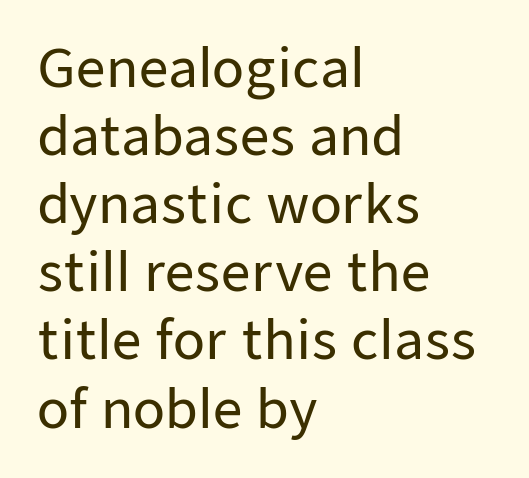
The image shows 52 px sans-serif type, upright; set left-aligned, normal line spacing (1.31x), normal letter spacing, not underlined; low stroke contrast and a medium x-height.
